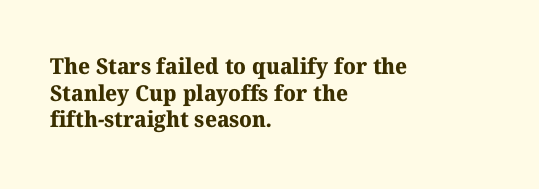
The image shows 22 px bold type; set left-aligned, line spacing 1.21x, normal letter spacing, not underlined.
